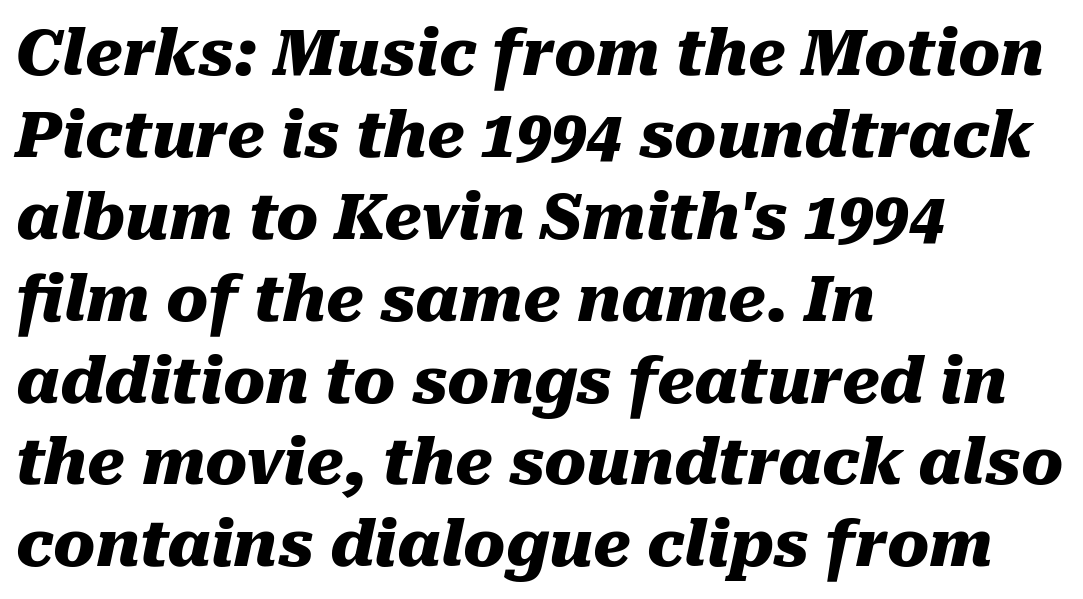
{"italic": "yes", "lean": "right", "slant_degrees": 10, "bold": "yes", "weight": "heavy", "width": "normal", "stroke_contrast": "medium", "x_height": "medium", "monospaced": "no", "underline": "no", "align": "left", "line_spacing": "normal", "line_spacing_ratio": 1.3, "letter_spacing": "normal", "letter_spacing_em": 0.0, "glyph_px": 63}
